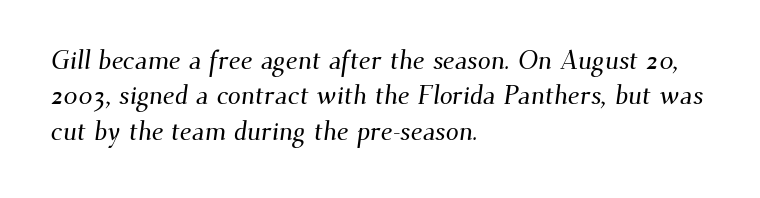
Q: Is the text underlined? A: No.
Q: How is the paragraph aligned? A: Left-aligned.
Q: Is the spacing between letters normal or unusually wide? A: Normal.
Q: Is the spacing between lines tight, normal or loose? A: Normal.
